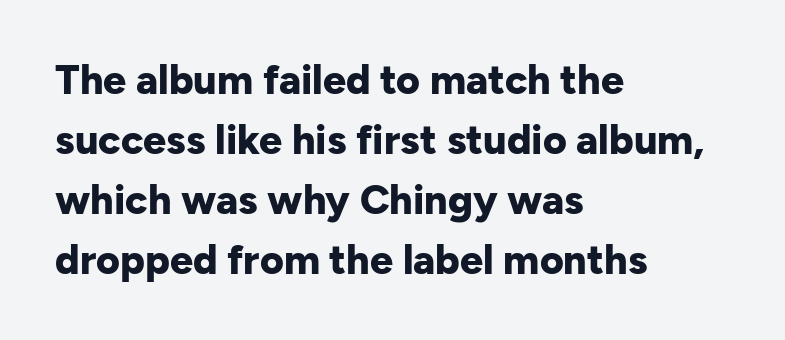
Q: Is the text bold? A: Yes.
Q: Is the text italic (slanted)? A: No, it is upright.
Q: Is the typeface a serif or a sans-serif typeface? A: Sans-serif.
Q: Is the text underlined? A: No.
Q: How is the paragraph aligned? A: Left-aligned.
Q: Is the spacing between letters normal or unusually wide? A: Normal.
Q: Is the spacing between lines tight, normal or loose? A: Normal.
Q: Width (condensed, normal, or wide)? A: Normal.
Q: Stroke contrast? A: Low.
Q: x-height? A: Medium.
Q: Monospaced? A: No.
